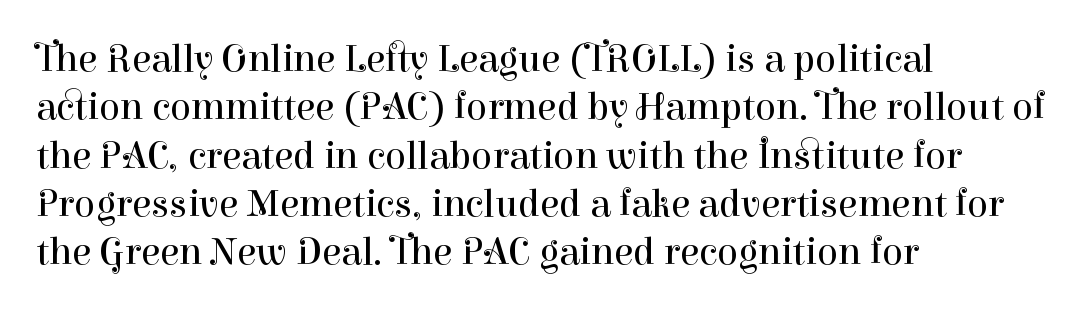
The image shows 39 px regular-weight serif type, upright; set left-aligned, line spacing 1.24x, normal letter spacing, not underlined; high stroke contrast and a medium x-height.
